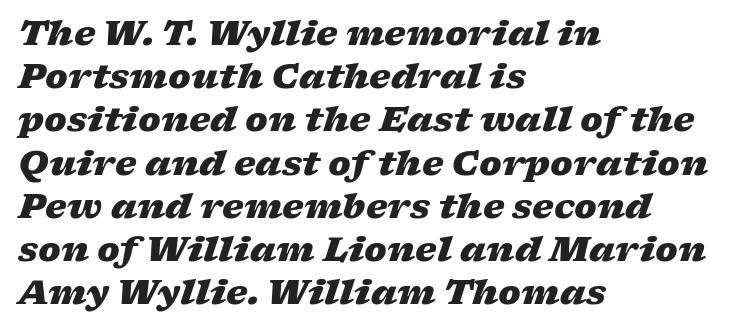
Q: Is the text bold? A: Yes.
Q: Is the text italic (slanted)? A: Yes, it leans right by about 17 degrees.
Q: Is the text underlined? A: No.
Q: How is the paragraph aligned? A: Left-aligned.
Q: Is the spacing between letters normal or unusually wide? A: Normal.
Q: Is the spacing between lines tight, normal or loose? A: Normal.
Q: Width (condensed, normal, or wide)? A: Wide.
Q: Stroke contrast? A: Low.
Q: x-height? A: Medium.
Q: Monospaced? A: No.
